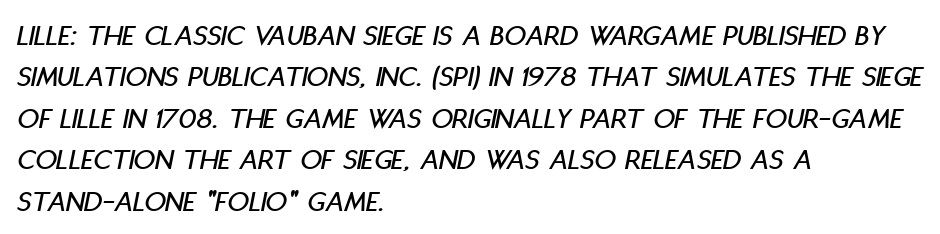
The image shows 30 px condensed type, italic (leaning right); set left-aligned, normal line spacing (1.38x), normal letter spacing, not underlined; low stroke contrast and a large x-height.
